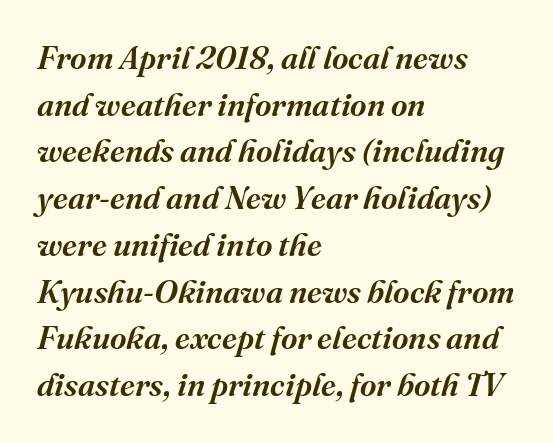
A semibold gives these letters moderate extra thickness, short of bold. You could call the tracking neutral — neither tight nor loose. The rows are spaced the way most documents space them. The space directly below the letters is spotless.
